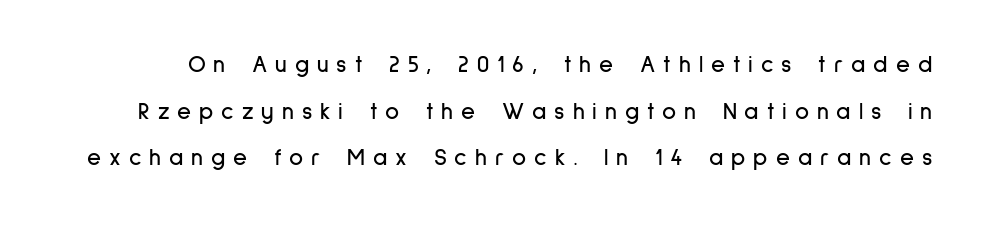
Q: Is the text italic (slanted)? A: No, it is upright.
Q: Is the text underlined? A: No.
Q: Is the spacing between letters normal or unusually wide? A: Unusually wide.
Q: Is the spacing between lines tight, normal or loose? A: Loose.
